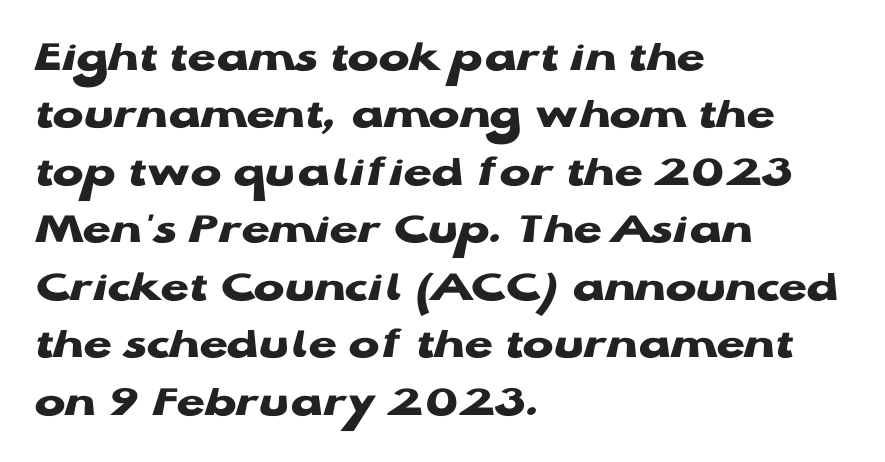
{"serif": "no", "italic": "no", "bold": "yes", "weight": "heavy", "width": "wide", "stroke_contrast": "low", "x_height": "medium", "monospaced": "no", "underline": "no", "align": "left", "line_spacing": "normal", "line_spacing_ratio": 1.25, "letter_spacing": "normal", "letter_spacing_em": 0.0, "glyph_px": 46}
